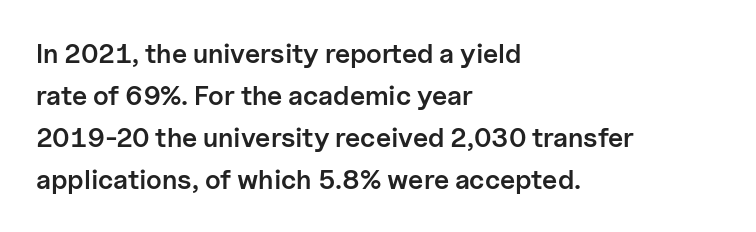
Q: Is the text bold? A: Semi-bold.
Q: Is the text italic (slanted)? A: No, it is upright.
Q: Is the text underlined? A: No.
Q: How is the paragraph aligned? A: Left-aligned.
Q: Is the spacing between letters normal or unusually wide? A: Normal.
Q: Is the spacing between lines tight, normal or loose? A: Normal.
